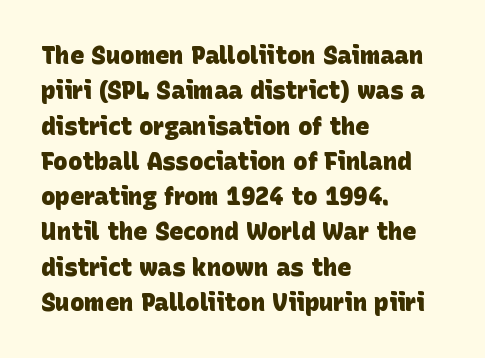
The image shows 24 px bold type; set left-aligned, normal line spacing (1.47x), normal letter spacing, not underlined.
